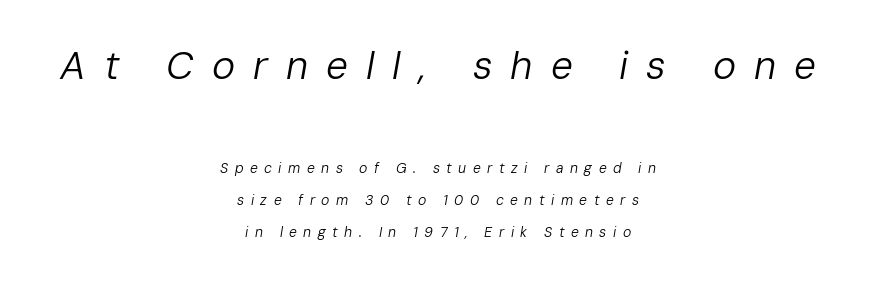
You could not count columns in this text — the font is proportionally spaced. The string is rendered with underlining switched off. The lines are spread far apart with generous leading. Words appear elongated and porous because spacing is wide. The font's italic variant was chosen for this text.
